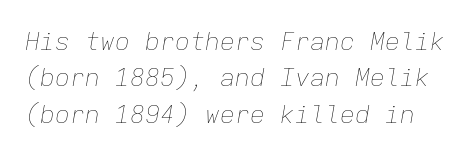
Q: Is the text bold? A: No.
Q: Is the text italic (slanted)? A: Yes, it leans right by about 9 degrees.
Q: Is the text underlined? A: No.
Q: Is the spacing between letters normal or unusually wide? A: Normal.
Q: Is the spacing between lines tight, normal or loose? A: Normal.
